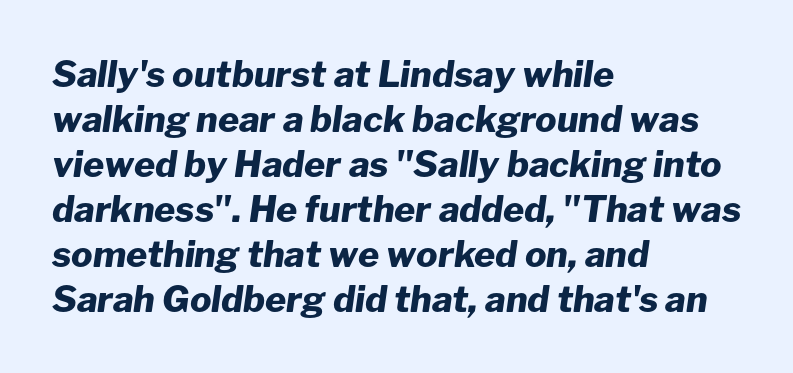
{"italic": "yes", "lean": "right", "slant_degrees": 8, "bold": "yes", "weight": "heavy", "width": "normal", "stroke_contrast": "low", "x_height": "medium", "monospaced": "no", "underline": "no", "align": "left", "line_spacing": "normal", "line_spacing_ratio": 1.25, "letter_spacing": "normal", "letter_spacing_em": 0.0, "glyph_px": 36}
